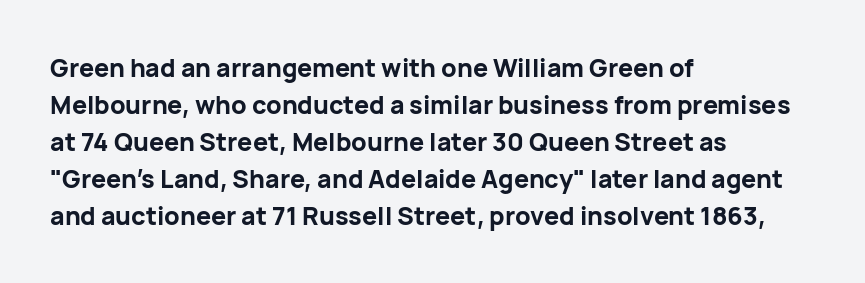
The image shows 25 px bold type, upright; set left-aligned, normal line spacing (1.48x), normal letter spacing, not underlined.
